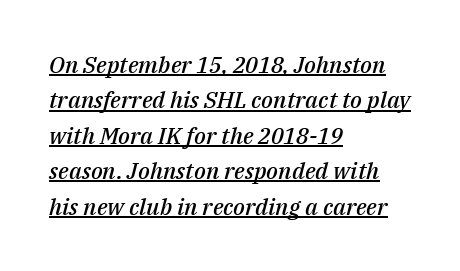
Notice how the stems are inclined rather than vertical — that's the hallmark of italics. This sample carries an underscore along the baseline area. Emphasis by weight is partial: semibold. Standard letterfit; no display-style spreading of the glyphs. These lines are set flush left with a ragged right edge.
